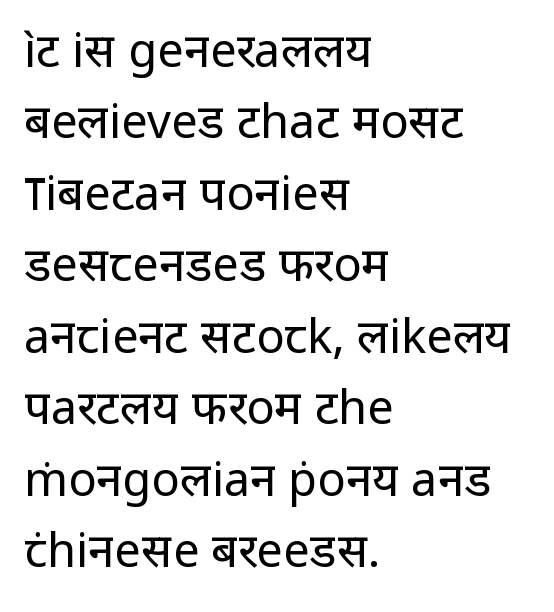
Spacing verdict: proportional, widths tailored to each character. Notice how the passage keeps a crisp vertical edge on the left only. Honestly, the row spacing looks completely unremarkable. Lines of text with bare space underneath. Nothing unusual about the tracking: characters are spaced as the font intends.
